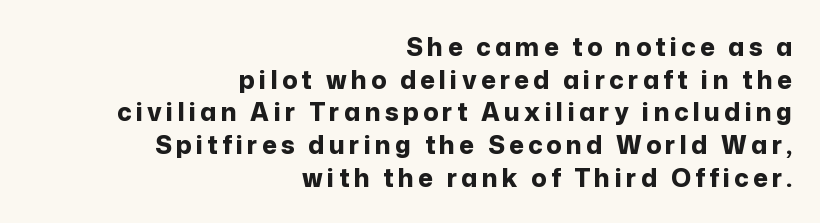
The image shows 25 px bold type, upright; set right-aligned, normal line spacing (1.31x), not underlined.
